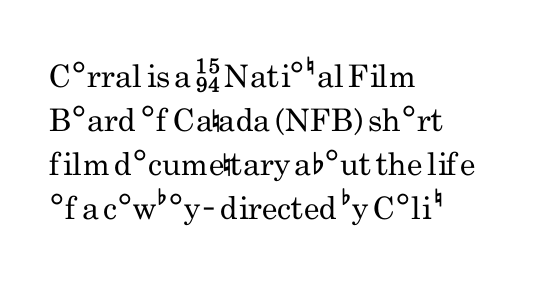
Q: Is the text bold? A: No.
Q: Is the text italic (slanted)? A: No, it is upright.
Q: Is the typeface a serif or a sans-serif typeface? A: Sans-serif.
Q: Is the text underlined? A: No.
Q: How is the paragraph aligned? A: Left-aligned.
Q: Is the spacing between letters normal or unusually wide? A: Normal.
Q: Is the spacing between lines tight, normal or loose? A: Normal.
Q: Width (condensed, normal, or wide)? A: Condensed.
Q: Stroke contrast? A: Low.
Q: x-height? A: Small.
Q: Monospaced? A: No.
